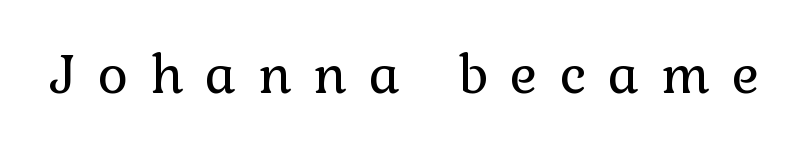
Compared with typical body copy, the letter spacing here is much looser. The type family on display is of the serif kind. The lettering stays uniformly vertical, giving the passage a roman look. Is this a heavy cut? Hardly; it is regular or lighter.
